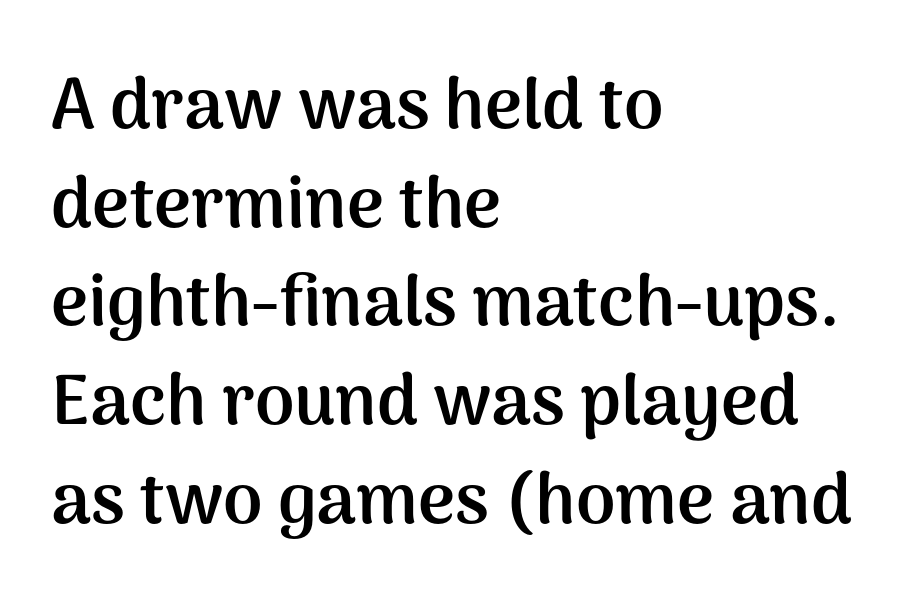
Q: Is the text bold? A: Yes.
Q: Is the text italic (slanted)? A: No, it is upright.
Q: Is the typeface a serif or a sans-serif typeface? A: Sans-serif.
Q: Is the text underlined? A: No.
Q: How is the paragraph aligned? A: Left-aligned.
Q: Is the spacing between letters normal or unusually wide? A: Normal.
Q: Is the spacing between lines tight, normal or loose? A: Normal.
Q: Width (condensed, normal, or wide)? A: Normal.
Q: Stroke contrast? A: Medium.
Q: x-height? A: Medium.
Q: Monospaced? A: No.
